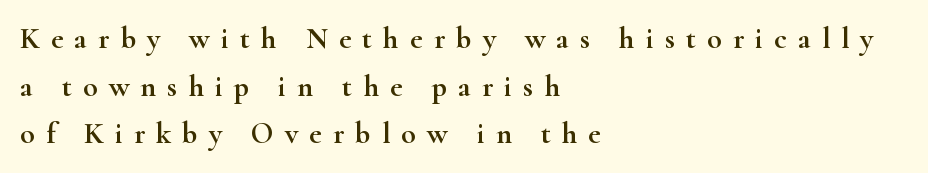
Q: Is the text italic (slanted)? A: No, it is upright.
Q: Is the typeface a serif or a sans-serif typeface? A: Serif.
Q: Is the text underlined? A: No.
Q: How is the paragraph aligned? A: Left-aligned.
Q: Is the spacing between letters normal or unusually wide? A: Unusually wide.
Q: Is the spacing between lines tight, normal or loose? A: Normal.
Q: Width (condensed, normal, or wide)? A: Wide.
Q: Stroke contrast? A: High.
Q: x-height? A: Small.
Q: Monospaced? A: No.
